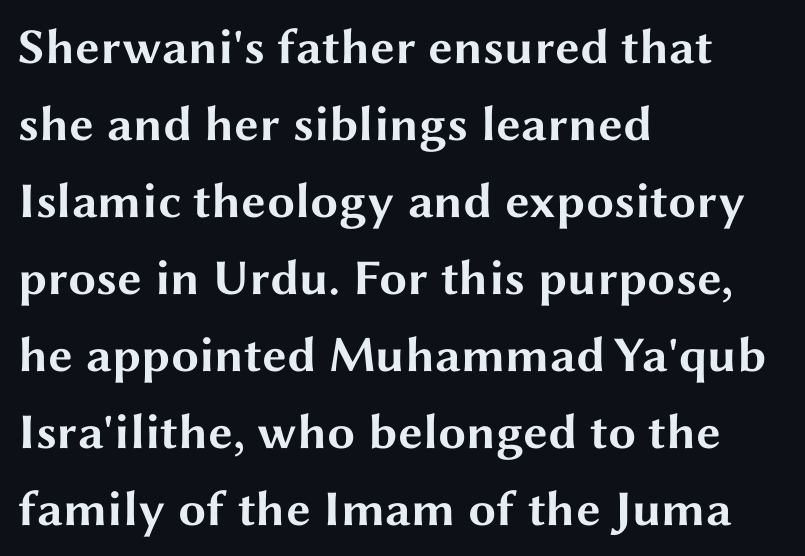
This sample keeps an unexceptional amount of space between lines. The type family on display is of the sans-serif kind. The typesetter chose a ragged-right arrangement here. Nothing unusual about the tracking: characters are spaced as the font intends. If you drew a line through each stem, it would be perfectly vertical.
